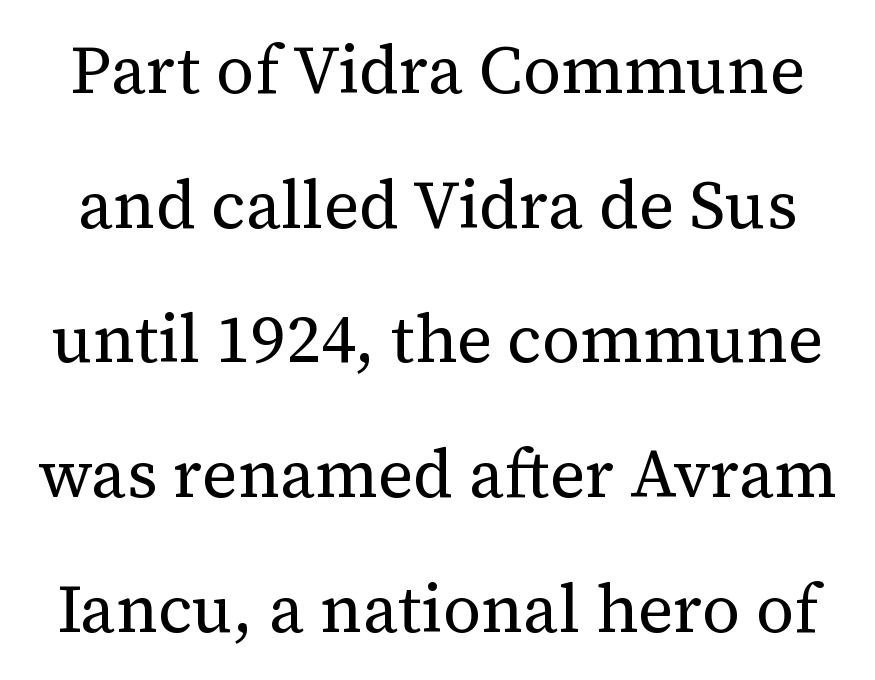
Q: Is the text bold? A: No.
Q: Is the text italic (slanted)? A: No, it is upright.
Q: Is the typeface a serif or a sans-serif typeface? A: Serif.
Q: Is the text underlined? A: No.
Q: Is the spacing between letters normal or unusually wide? A: Normal.
Q: Is the spacing between lines tight, normal or loose? A: Loose.
Q: Width (condensed, normal, or wide)? A: Normal.
Q: Stroke contrast? A: Medium.
Q: x-height? A: Medium.
Q: Monospaced? A: No.
